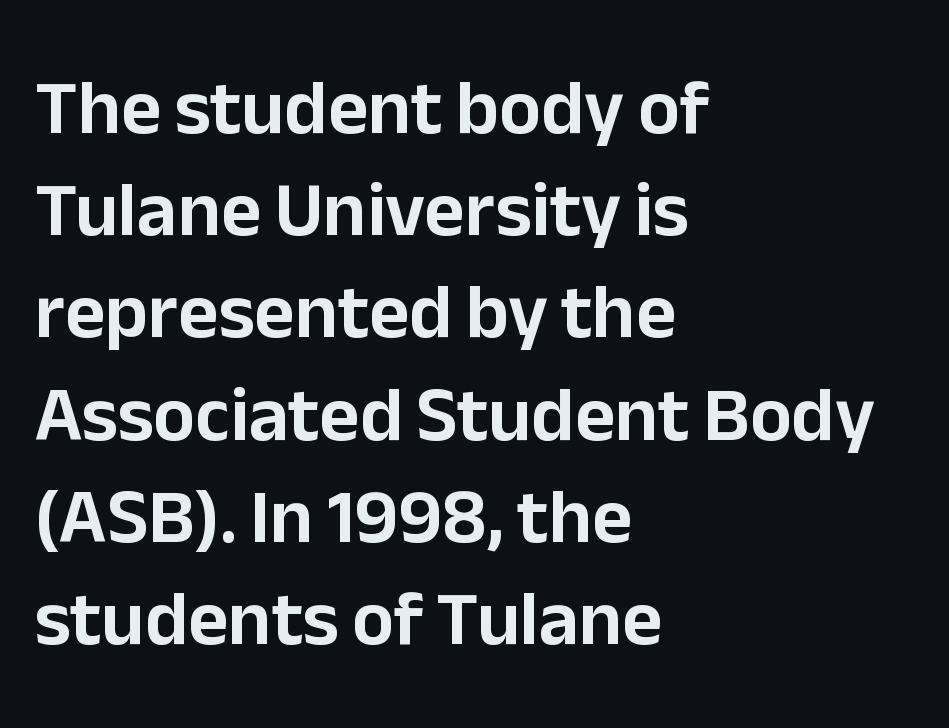
The image shows 78 px sans-serif type, upright; set left-aligned, normal line spacing (1.31x), normal letter spacing, not underlined; low stroke contrast and a medium x-height.
